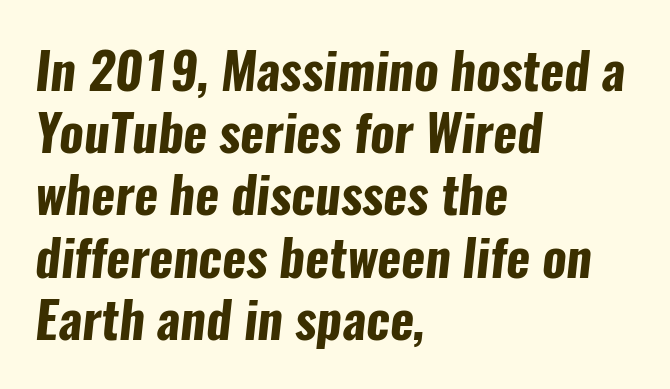
The image shows 51 px bold, condensed sans-serif type; set left-aligned, line spacing 1.22x, normal letter spacing, not underlined; low stroke contrast and a medium x-height.
